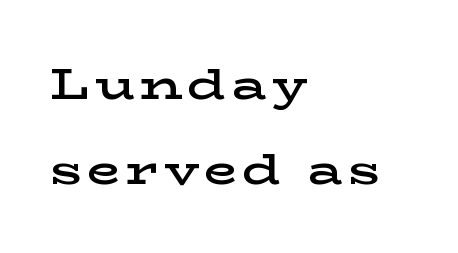
Q: Is the text bold? A: Semi-bold.
Q: Is the text italic (slanted)? A: No, it is upright.
Q: Is the typeface a serif or a sans-serif typeface? A: Serif.
Q: Is the text underlined? A: No.
Q: How is the paragraph aligned? A: Left-aligned.
Q: Is the spacing between lines tight, normal or loose? A: Loose.
Q: Width (condensed, normal, or wide)? A: Wide.
Q: Stroke contrast? A: Low.
Q: x-height? A: Medium.
Q: Monospaced? A: No.
